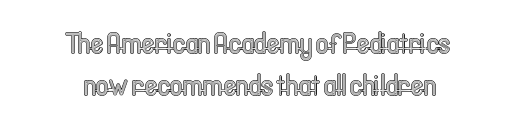
The image shows 30 px condensed type, upright; set centered, normal line spacing (1.41x), normal letter spacing, not underlined; a medium x-height.
